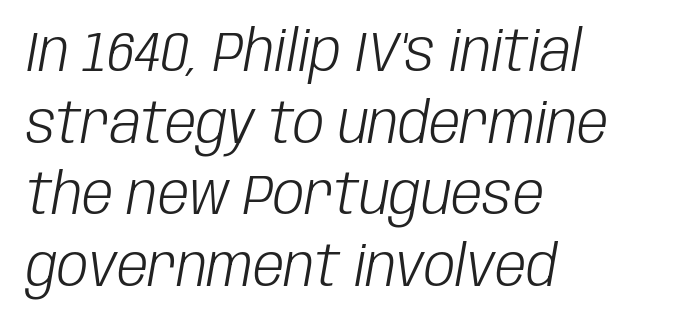
{"italic": "yes", "lean": "right", "slant_degrees": 10, "bold": "no", "weight": "light", "width": "condensed", "stroke_contrast": "low", "x_height": "large", "monospaced": "no", "underline": "no", "align": "left", "line_spacing": "normal", "line_spacing_ratio": 1.28, "letter_spacing": "normal", "letter_spacing_em": 0.0, "glyph_px": 56}
